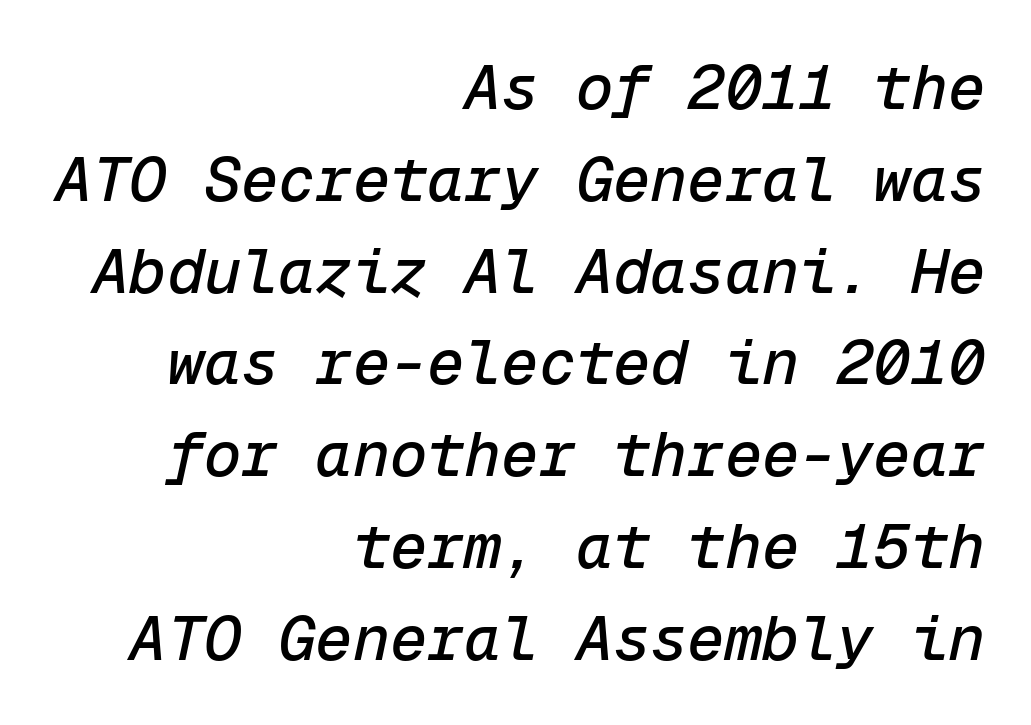
The image shows 62 px text type, italic (leaning right), monospaced; set right-aligned, normal line spacing (1.48x), normal letter spacing, not underlined; low stroke contrast and a medium x-height.
